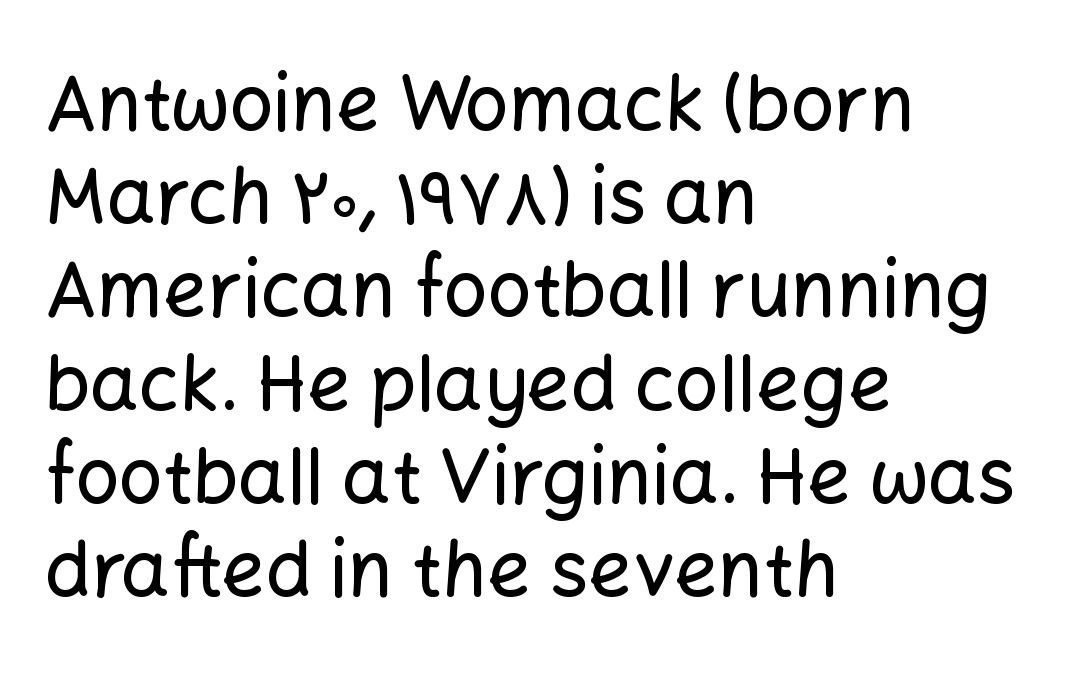
Q: Is the text italic (slanted)? A: No, it is upright.
Q: Is the typeface a serif or a sans-serif typeface? A: Sans-serif.
Q: Is the text underlined? A: No.
Q: How is the paragraph aligned? A: Left-aligned.
Q: Is the spacing between letters normal or unusually wide? A: Normal.
Q: Width (condensed, normal, or wide)? A: Normal.
Q: Stroke contrast? A: Low.
Q: x-height? A: Medium.
Q: Monospaced? A: No.
